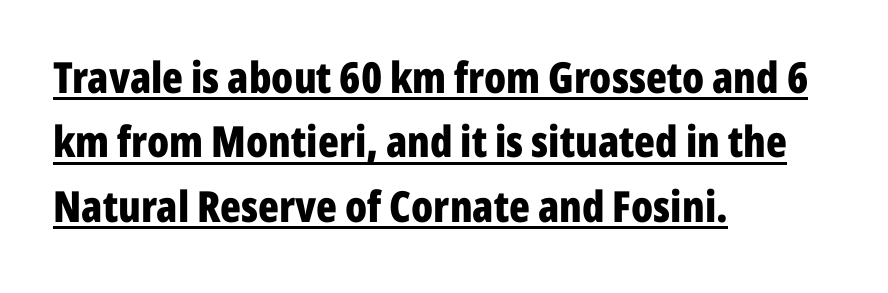
{"serif": "no", "italic": "no", "bold": "yes", "weight": "bold", "width": "condensed", "stroke_contrast": "low", "x_height": "medium", "monospaced": "no", "underline": "yes", "align": "left", "line_spacing": "normal", "line_spacing_ratio": 1.5, "letter_spacing": "normal", "letter_spacing_em": 0.0, "glyph_px": 43}
